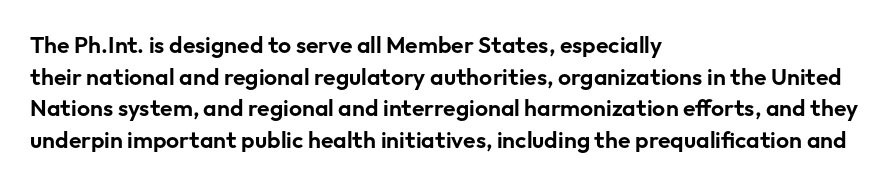
Q: Is the text italic (slanted)? A: No, it is upright.
Q: Is the text underlined? A: No.
Q: How is the paragraph aligned? A: Left-aligned.
Q: Is the spacing between letters normal or unusually wide? A: Normal.
Q: Is the spacing between lines tight, normal or loose? A: Normal.
